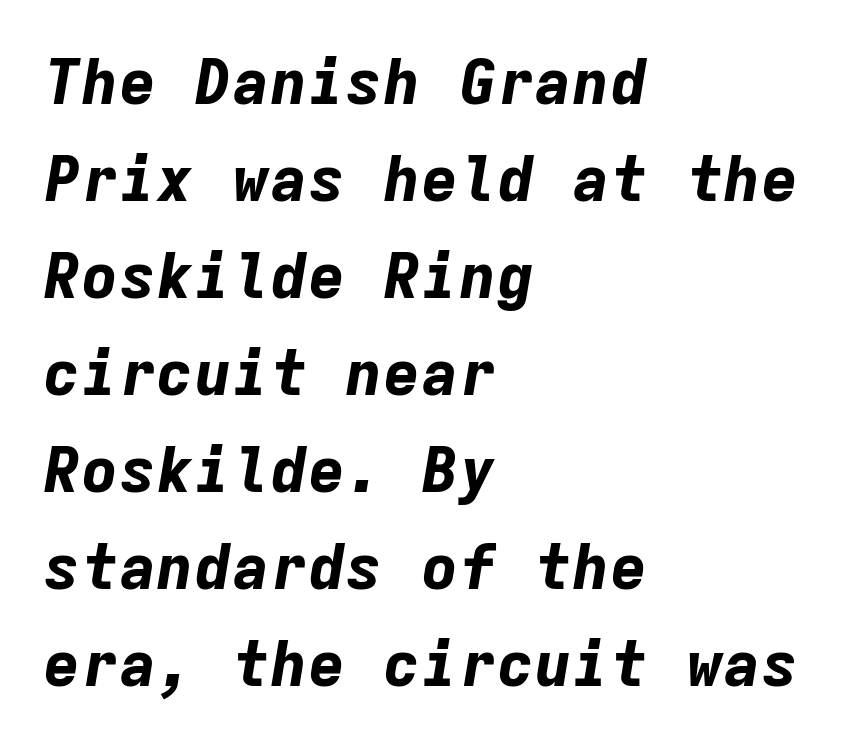
{"italic": "yes", "lean": "right", "slant_degrees": 9, "bold": "yes", "weight": "bold", "width": "normal", "stroke_contrast": "low", "x_height": "medium", "monospaced": "yes", "underline": "no", "align": "left", "line_spacing": "normal", "line_spacing_ratio": 1.54, "letter_spacing": "normal", "letter_spacing_em": 0.0, "glyph_px": 63}
